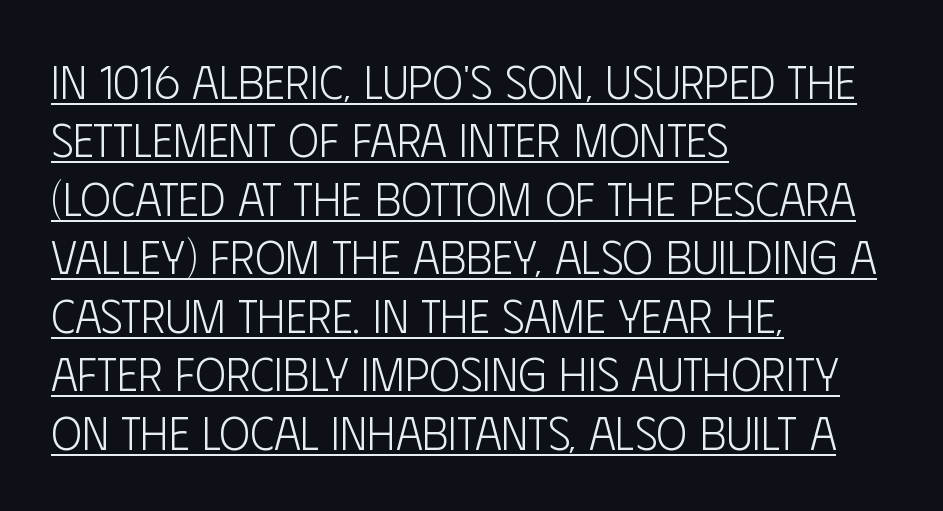
Regarding serifs, this sample does without them. Inter-character spacing is left at the font's built-in metrics. Each letter keeps its own natural width here, so spacing adapts to shape. In terms of posture, this sample is upright.
